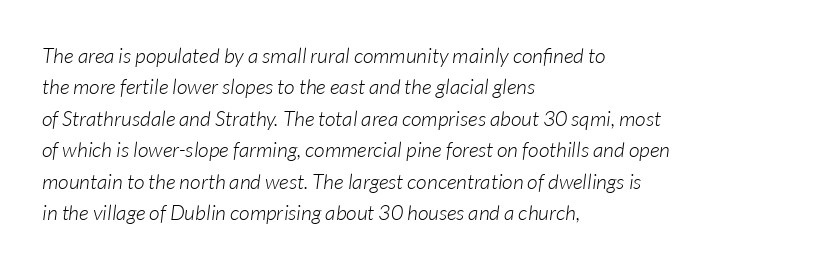
Q: Is the text bold? A: No.
Q: Is the text italic (slanted)? A: Yes, it leans right by about 7 degrees.
Q: Is the text underlined? A: No.
Q: How is the paragraph aligned? A: Left-aligned.
Q: Is the spacing between letters normal or unusually wide? A: Normal.
Q: Is the spacing between lines tight, normal or loose? A: Normal.
